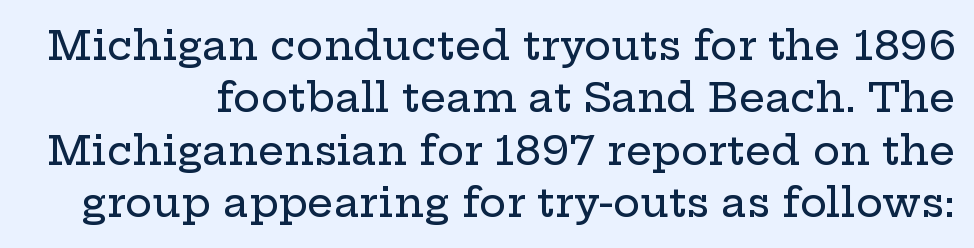
{"serif": "yes", "italic": "no", "width": "wide", "stroke_contrast": "low", "x_height": "medium", "monospaced": "no", "underline": "no", "line_spacing": "normal", "line_spacing_ratio": 1.28, "letter_spacing": "normal", "letter_spacing_em": 0.0, "glyph_px": 41}
